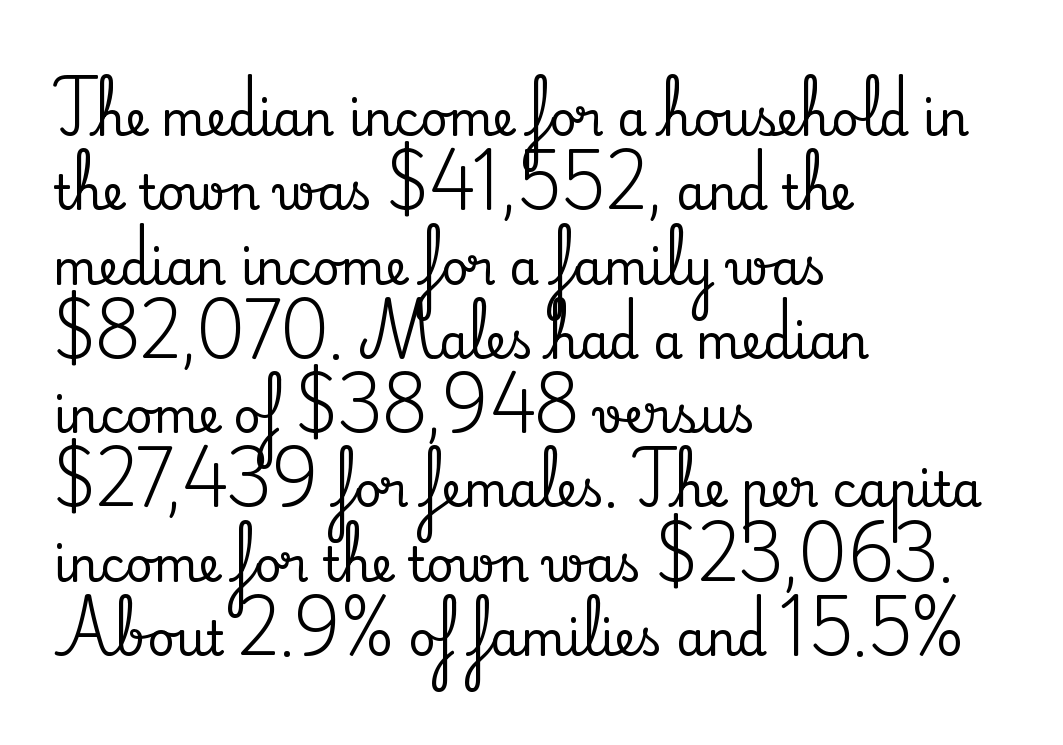
Letter spacing: default. The passage shown stacks its lines at a standard gap. Vertical strokes here are truly vertical. Character widths vary here, with narrow letters taking less room than wide ones. The paragraph has a hard left edge and a soft right edge. Decoration check: the copy has no underline.
